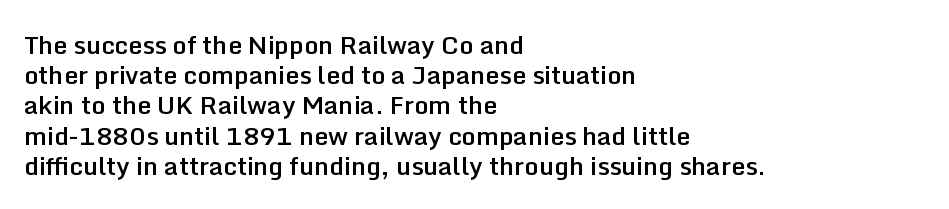
{"italic": "no", "bold": "semi", "underline": "no", "align": "left", "line_spacing_ratio": 1.21, "letter_spacing": "normal", "letter_spacing_em": 0.0, "glyph_px": 25}
